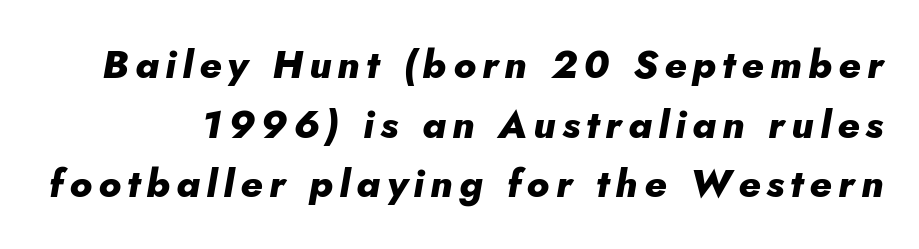
The image shows 39 px heavy type, italic (leaning right); set normal line spacing (1.53x), not underlined; low stroke contrast and a small x-height.
